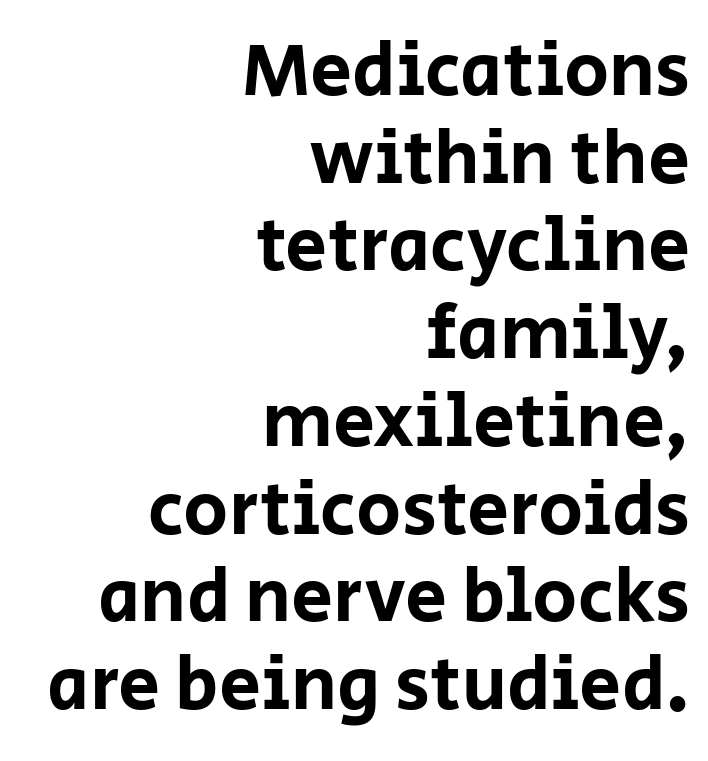
{"serif": "no", "italic": "no", "width": "normal", "stroke_contrast": "low", "x_height": "large", "monospaced": "no", "underline": "no", "align": "right", "line_spacing_ratio": 1.17, "letter_spacing": "normal", "letter_spacing_em": 0.0, "glyph_px": 75}
